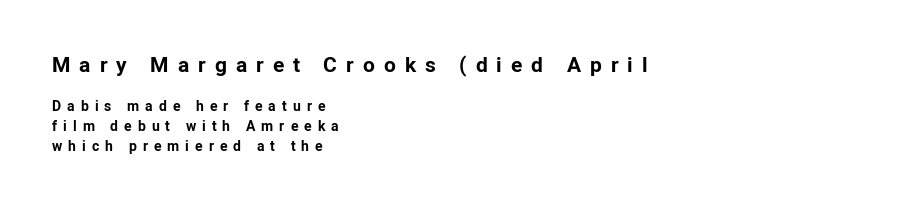
{"italic": "no", "bold": "yes", "underline": "no", "align": "left", "line_spacing": "normal", "line_spacing_ratio": 1.41, "letter_spacing": "wide", "letter_spacing_em": 0.43, "larger_block": "first", "size_ratio": 1.5, "glyph_px": 21}
